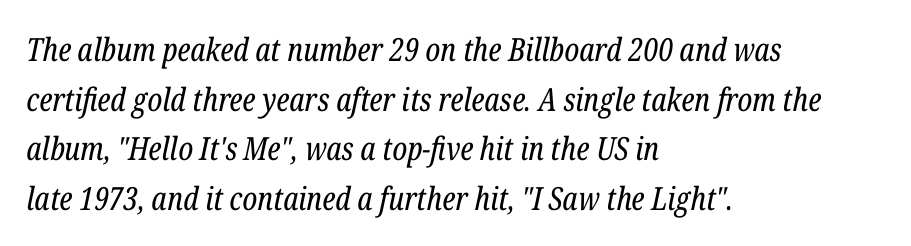
The baseline area is clear. Weight: regular or lighter. Notice how the stems are inclined rather than vertical — that's the hallmark of italics. Spacing verdict: proportional, widths tailored to each character. This sample is left-justified, so line endings fall wherever the words run out. Look at the bottom of the vertical strokes: they flare into serifs here.
